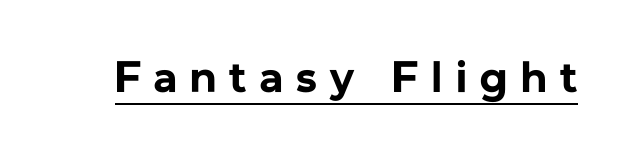
The image shows 44 px bold sans-serif type, upright; set unusually wide letter spacing (+0.3 em), underlined; low stroke contrast and a medium x-height.
